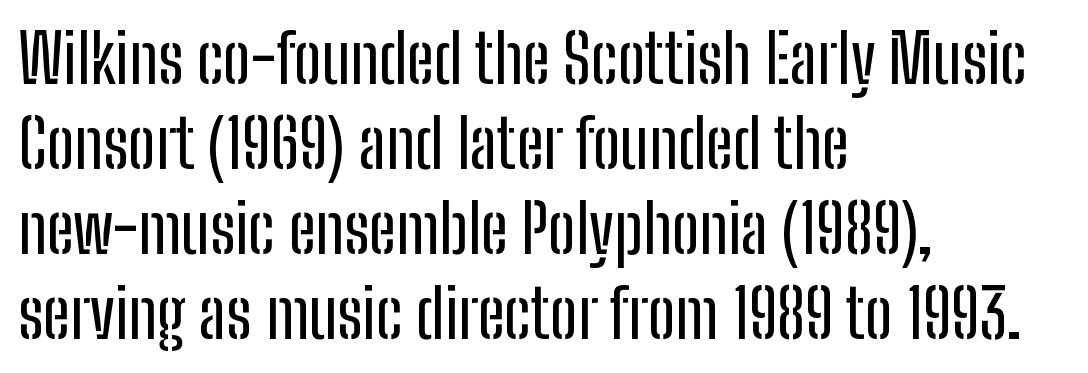
How are the letters spaced? Ordinarily, with no added tracking. Stroke terminals: plain, sans-serif. Reading down the column, the eye jumps a familiar distance to each next line. The space directly below the letters is spotless.
